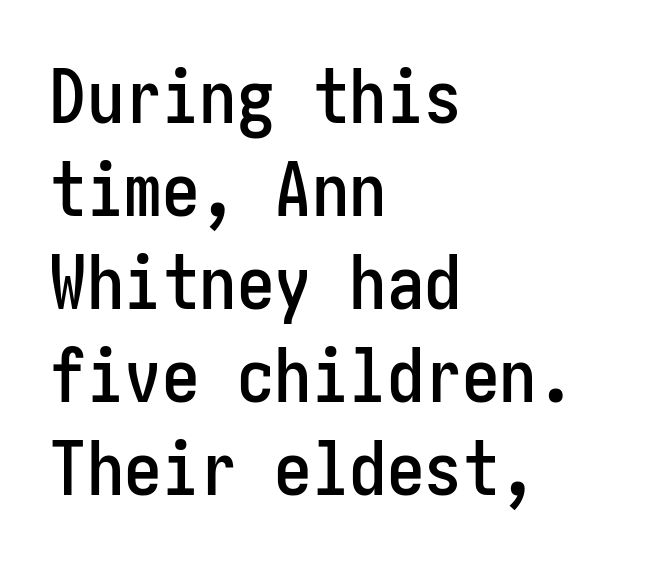
The image shows 75 px condensed sans-serif type, upright; set left-aligned, line spacing 1.24x, normal letter spacing, not underlined; low stroke contrast and a medium x-height.
